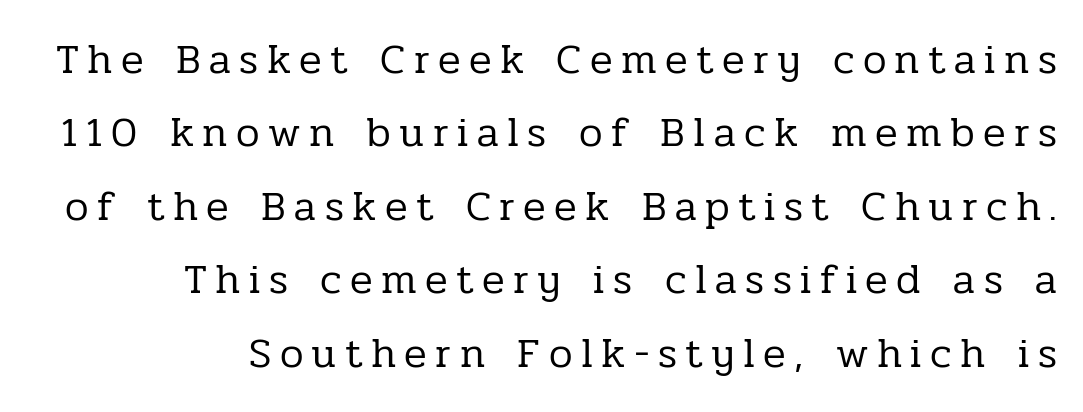
Q: Is the text bold? A: No.
Q: Is the text italic (slanted)? A: No, it is upright.
Q: Is the typeface a serif or a sans-serif typeface? A: Serif.
Q: Is the text underlined? A: No.
Q: How is the paragraph aligned? A: Right-aligned.
Q: Is the spacing between letters normal or unusually wide? A: Unusually wide.
Q: Width (condensed, normal, or wide)? A: Normal.
Q: Stroke contrast? A: Low.
Q: x-height? A: Medium.
Q: Monospaced? A: No.
